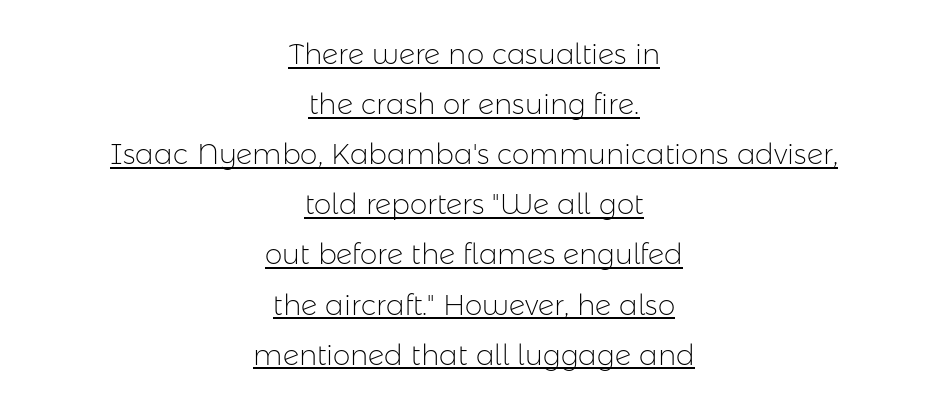
{"serif": "no", "italic": "no", "bold": "no", "weight": "light", "width": "normal", "stroke_contrast": "low", "x_height": "medium", "monospaced": "no", "underline": "yes", "align": "center", "line_spacing_ratio": 1.79, "letter_spacing": "normal", "letter_spacing_em": 0.0, "glyph_px": 28}
